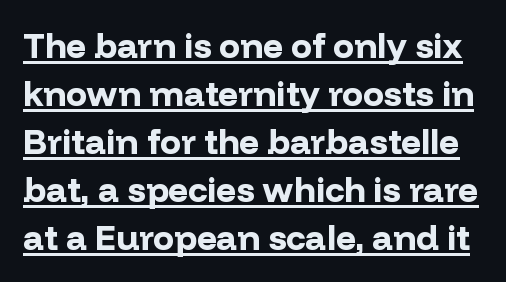
In terms of weight, the rendering is a true, heavy bold. Decoration check: the copy is underlined. This block has exactly the height ordinary leading produces. Observe the absence of serifs on each vertical stroke in this sample. Spacing verdict: proportional, widths tailored to each character. Posture: straight, roman, zero tilt.
